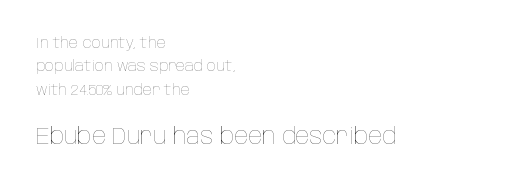
Does the copy run flush right? No — it runs flush left. Baseline-to-baseline distance is the conventional proportion of letter height. Nobody touched the tracking dial on this one. The type sits square on the baseline with zero lean. Check the space under the baseline: it is left empty.
